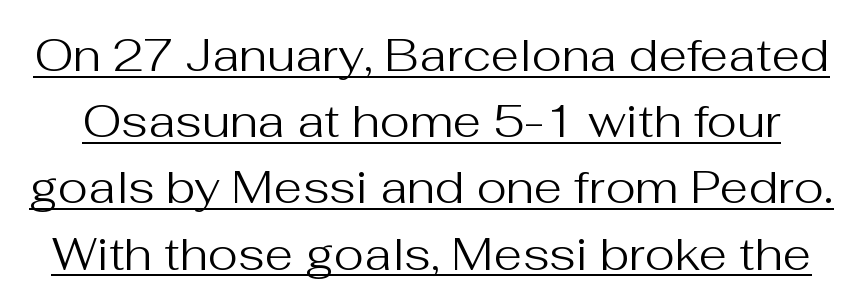
Q: Is the text bold? A: No.
Q: Is the text italic (slanted)? A: No, it is upright.
Q: Is the typeface a serif or a sans-serif typeface? A: Sans-serif.
Q: Is the text underlined? A: Yes.
Q: Is the spacing between letters normal or unusually wide? A: Normal.
Q: Is the spacing between lines tight, normal or loose? A: Normal.
Q: Width (condensed, normal, or wide)? A: Normal.
Q: Stroke contrast? A: Medium.
Q: x-height? A: Medium.
Q: Monospaced? A: No.
